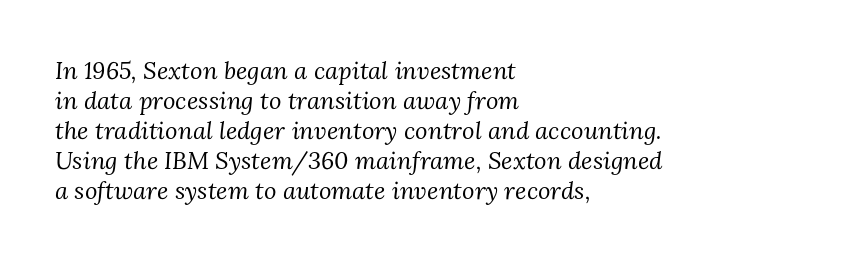
The image shows 24 px text type, italic (leaning right); set left-aligned, normal line spacing (1.25x), normal letter spacing, not underlined.
